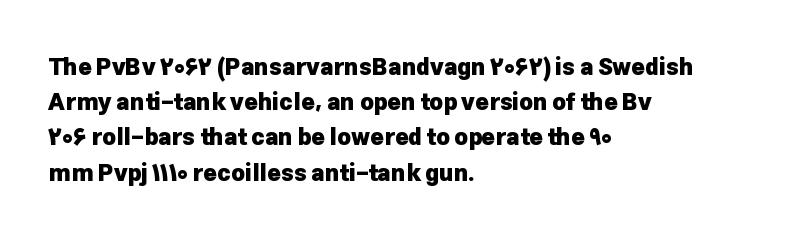
Q: Is the text bold? A: Yes.
Q: Is the text italic (slanted)? A: No, it is upright.
Q: Is the text underlined? A: No.
Q: How is the paragraph aligned? A: Left-aligned.
Q: Is the spacing between letters normal or unusually wide? A: Normal.
Q: Is the spacing between lines tight, normal or loose? A: Normal.
